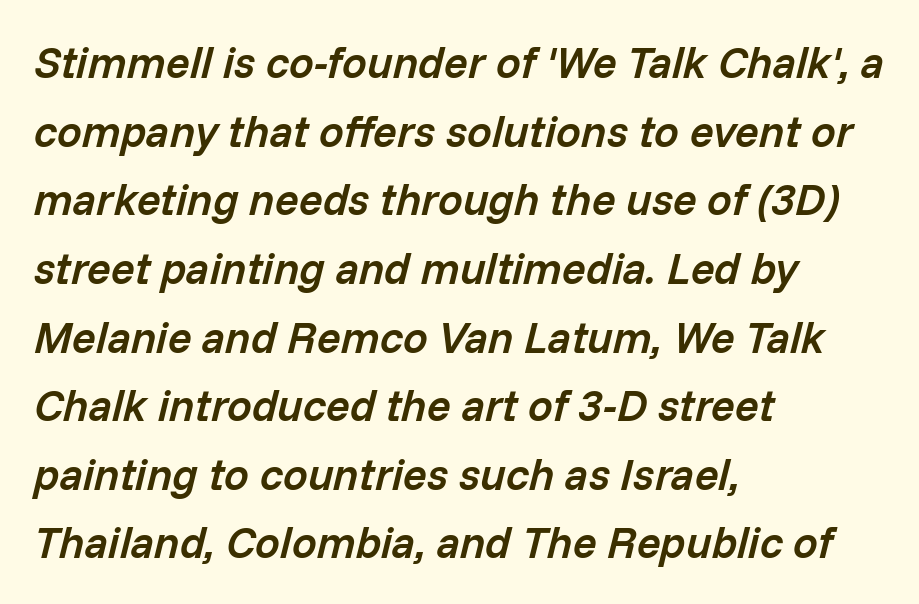
The image shows 44 px semibold type, italic (leaning right); set left-aligned, normal line spacing (1.56x), normal letter spacing, not underlined; low stroke contrast and a medium x-height.
